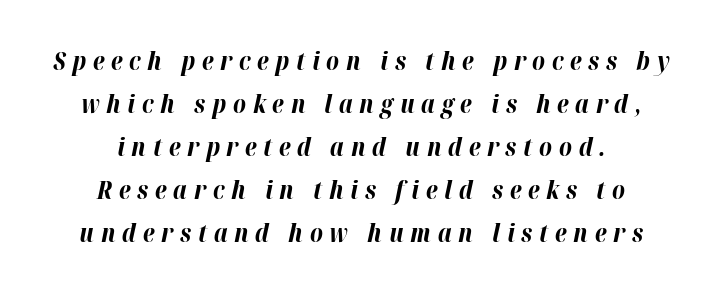
The image shows 25 px bold type, italic (leaning right); set centered, line spacing 1.72x, unusually wide letter spacing (+0.27 em), not underlined.
